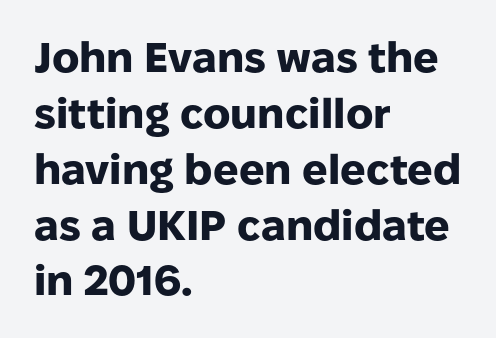
Q: Is the text bold? A: Yes.
Q: Is the text italic (slanted)? A: No, it is upright.
Q: Is the typeface a serif or a sans-serif typeface? A: Sans-serif.
Q: Is the text underlined? A: No.
Q: How is the paragraph aligned? A: Left-aligned.
Q: Is the spacing between letters normal or unusually wide? A: Normal.
Q: Is the spacing between lines tight, normal or loose? A: Normal.
Q: Width (condensed, normal, or wide)? A: Normal.
Q: Stroke contrast? A: Low.
Q: x-height? A: Medium.
Q: Monospaced? A: No.
